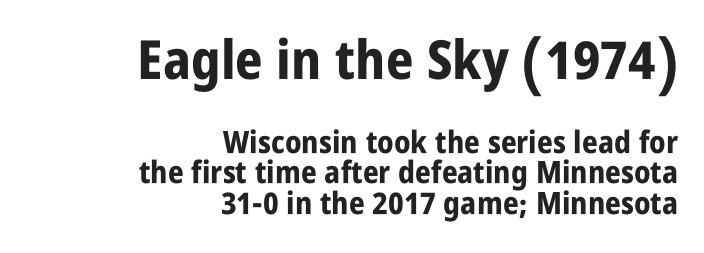
The image shows 54 px bold, condensed sans-serif type, upright; set right-aligned, tight line spacing (0.98x), normal letter spacing, not underlined; the first (top) block is 1.74x larger; low stroke contrast and a large x-height.
